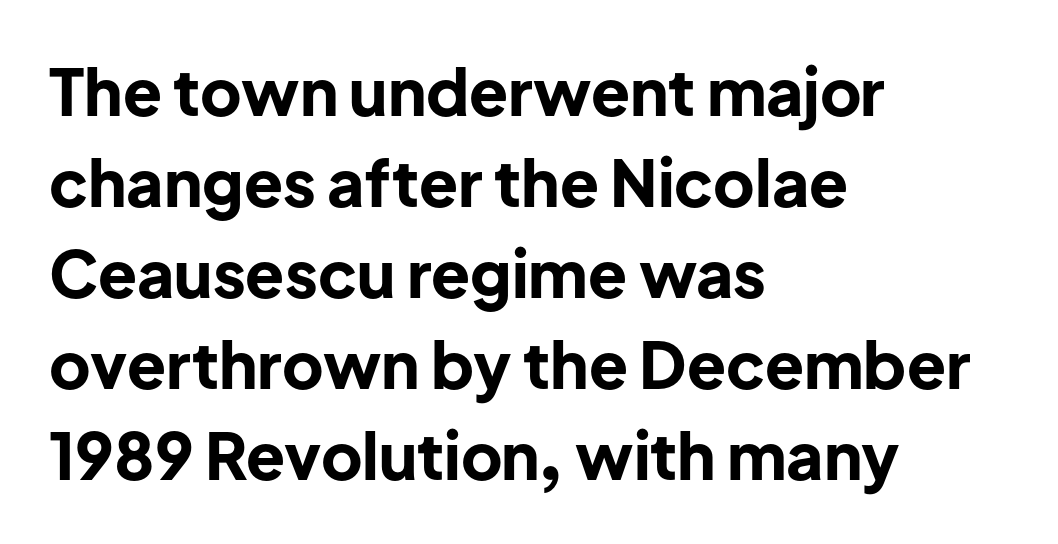
Honestly, there is no underline to notice here at all. The typesetting leans heavy: a genuine bold. Observe the absence of serifs on each vertical stroke in this sample. Words appear dense and cohesive because spacing is normal. Character widths vary here, with narrow letters taking less room than wide ones.
